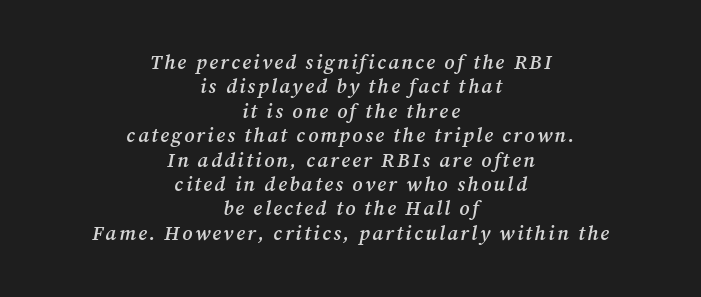
Q: Is the text bold? A: Semi-bold.
Q: Is the text italic (slanted)? A: Yes, it leans right by about 12 degrees.
Q: Is the text underlined? A: No.
Q: How is the paragraph aligned? A: Centered.
